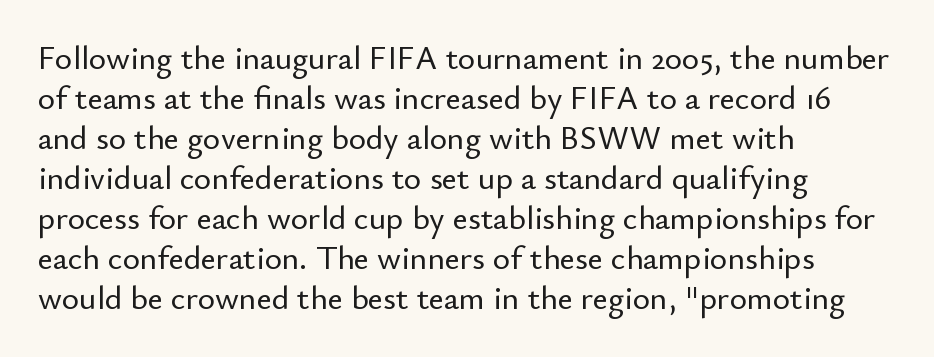
{"serif": "no", "italic": "no", "width": "normal", "stroke_contrast": "low", "x_height": "small", "monospaced": "no", "underline": "no", "align": "left", "line_spacing_ratio": 1.21, "letter_spacing": "normal", "letter_spacing_em": 0.0, "glyph_px": 33}
